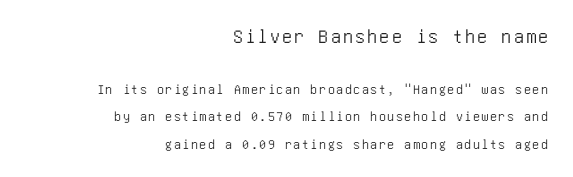
Q: Is the text italic (slanted)? A: No, it is upright.
Q: Is the text underlined? A: No.
Q: How is the paragraph aligned? A: Right-aligned.
Q: Is the spacing between lines tight, normal or loose? A: Loose.
Q: Which block of text is set in a larger size, the first (top) or the second (bottom)? A: The first (top) one.
